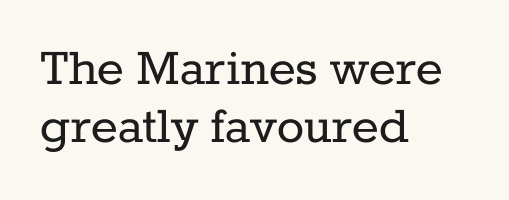
Q: Is the text bold? A: No.
Q: Is the text italic (slanted)? A: No, it is upright.
Q: Is the typeface a serif or a sans-serif typeface? A: Serif.
Q: Is the text underlined? A: No.
Q: How is the paragraph aligned? A: Left-aligned.
Q: Is the spacing between letters normal or unusually wide? A: Normal.
Q: Is the spacing between lines tight, normal or loose? A: Tight.
Q: Width (condensed, normal, or wide)? A: Normal.
Q: Stroke contrast? A: Low.
Q: x-height? A: Medium.
Q: Monospaced? A: No.
